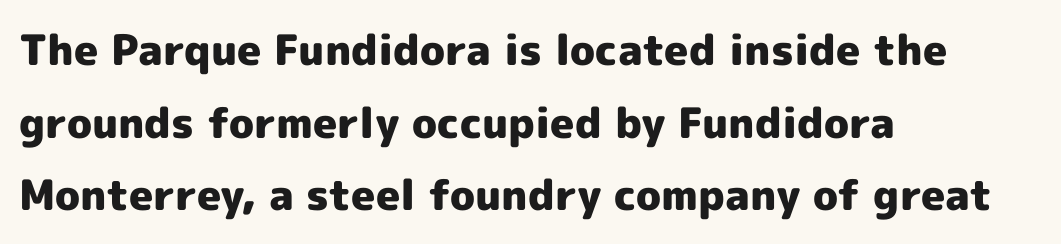
Q: Is the text bold? A: Yes.
Q: Is the text italic (slanted)? A: No, it is upright.
Q: Is the typeface a serif or a sans-serif typeface? A: Sans-serif.
Q: Is the text underlined? A: No.
Q: How is the paragraph aligned? A: Left-aligned.
Q: Is the spacing between letters normal or unusually wide? A: Normal.
Q: Width (condensed, normal, or wide)? A: Normal.
Q: x-height? A: Medium.
Q: Monospaced? A: No.
